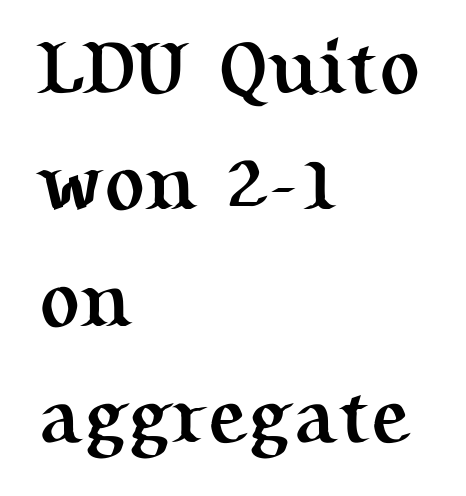
Q: Is the text bold? A: Yes.
Q: Is the text italic (slanted)? A: No, it is upright.
Q: Is the typeface a serif or a sans-serif typeface? A: Serif.
Q: Is the text underlined? A: No.
Q: How is the paragraph aligned? A: Left-aligned.
Q: Is the spacing between letters normal or unusually wide? A: Normal.
Q: Is the spacing between lines tight, normal or loose? A: Normal.
Q: Width (condensed, normal, or wide)? A: Normal.
Q: Stroke contrast? A: Medium.
Q: x-height? A: Medium.
Q: Monospaced? A: No.
